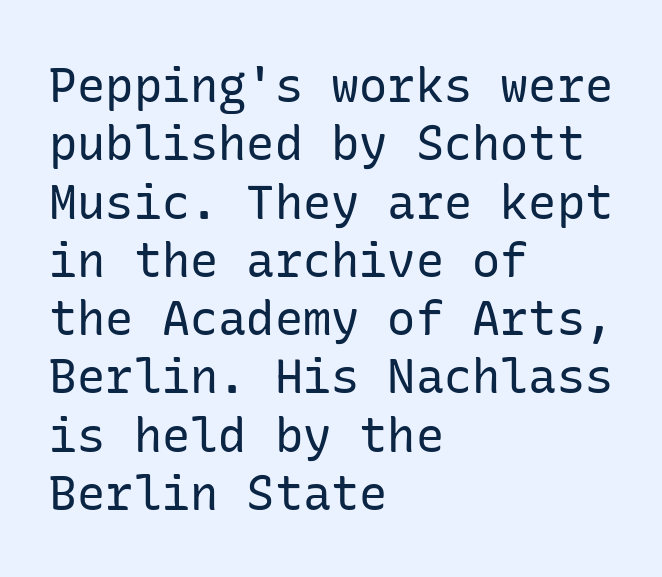
The strokes carry an ordinary text weight at most. One-word summary of the alignment: left. You could call the tracking neutral — neither tight nor loose. Only glyphs here, with clear space below each row. It's the straight-up-and-down kind of type.
